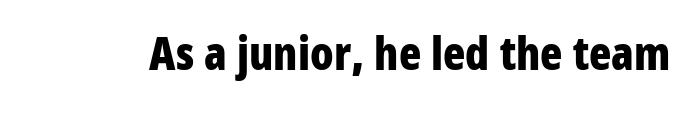
The image shows 46 px bold, condensed sans-serif type, upright; set normal letter spacing, not underlined; low stroke contrast and a medium x-height.
